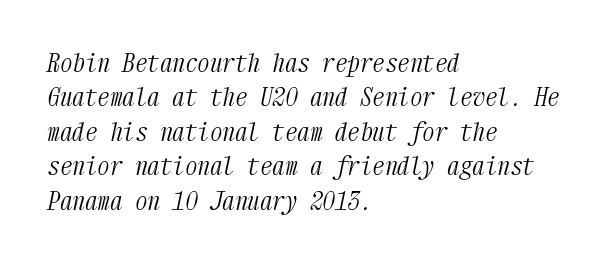
The image shows 25 px text type, italic (leaning right); set left-aligned, normal line spacing (1.38x), normal letter spacing, not underlined.
